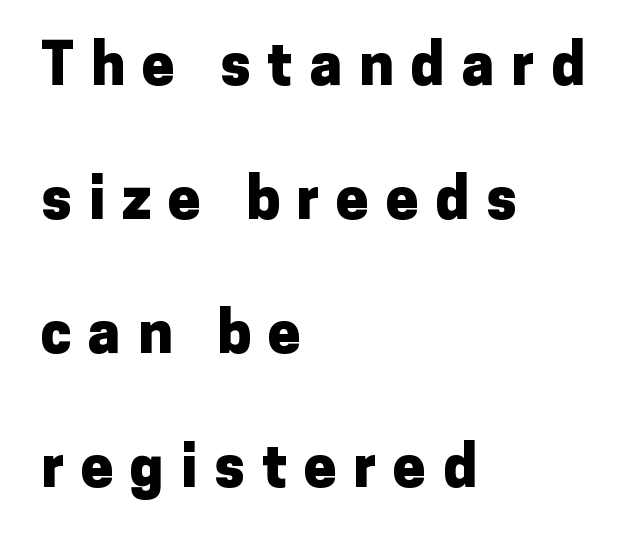
The image shows 58 px heavy sans-serif type, upright; set left-aligned, loose line spacing (2.31x), unusually wide letter spacing (+0.29 em), not underlined; low stroke contrast and a medium x-height.
